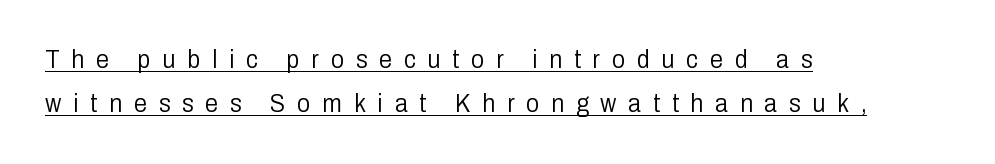
This sample carries an underscore along the baseline area. The ragged edge is on the right, which tells us the setting is flush left. Each word looks stretched out because of the extra space between its letters. The font sits on the lighter half of the weight spectrum, regular included. Line spacing here is normal. The axis of the letterforms is exactly vertical.
